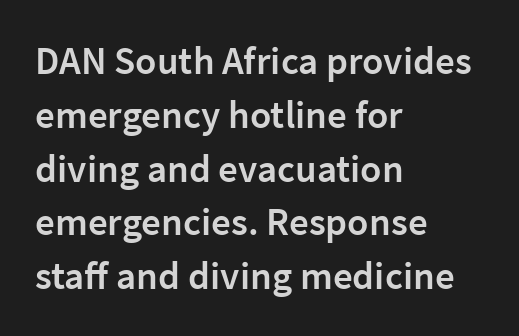
{"serif": "no", "italic": "no", "bold": "semi", "weight": "semibold", "width": "normal", "stroke_contrast": "low", "x_height": "medium", "monospaced": "no", "underline": "no", "align": "left", "line_spacing": "normal", "line_spacing_ratio": 1.38, "letter_spacing": "normal", "letter_spacing_em": 0.0, "glyph_px": 39}
